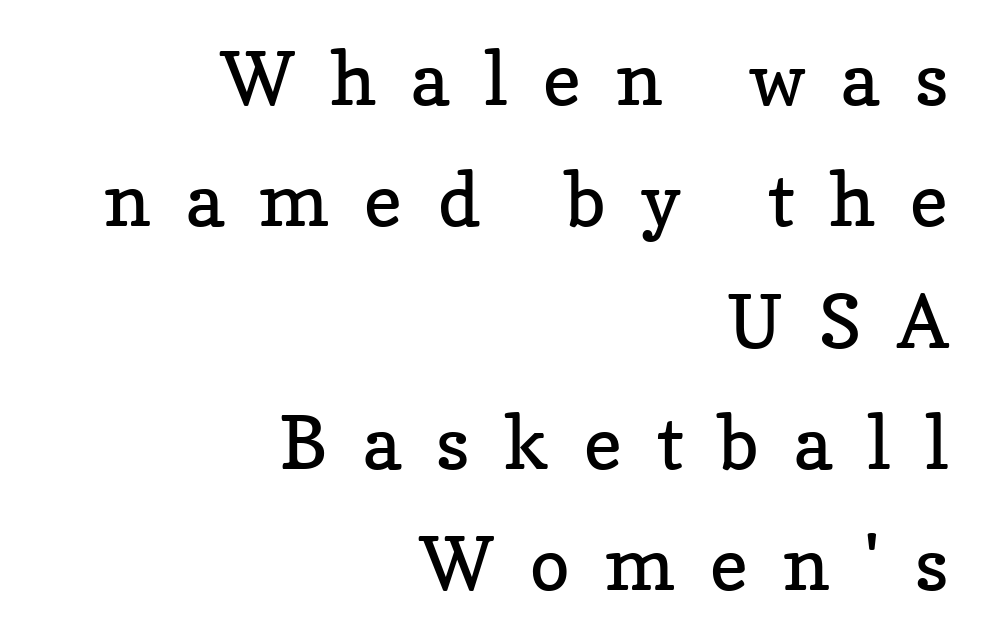
Q: Is the text bold? A: No.
Q: Is the text italic (slanted)? A: No, it is upright.
Q: Is the typeface a serif or a sans-serif typeface? A: Serif.
Q: Is the text underlined? A: No.
Q: How is the paragraph aligned? A: Right-aligned.
Q: Is the spacing between letters normal or unusually wide? A: Unusually wide.
Q: Is the spacing between lines tight, normal or loose? A: Normal.
Q: Width (condensed, normal, or wide)? A: Normal.
Q: Stroke contrast? A: Low.
Q: x-height? A: Medium.
Q: Monospaced? A: No.
